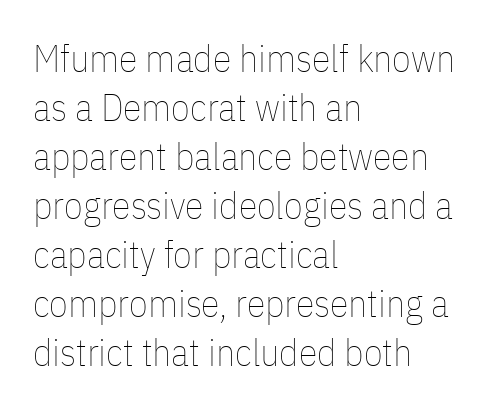
{"italic": "no", "bold": "no", "weight": "thin", "width": "condensed", "stroke_contrast": "low", "x_height": "medium", "monospaced": "no", "underline": "no", "align": "left", "line_spacing": "normal", "line_spacing_ratio": 1.29, "letter_spacing": "normal", "letter_spacing_em": 0.0, "glyph_px": 38}
